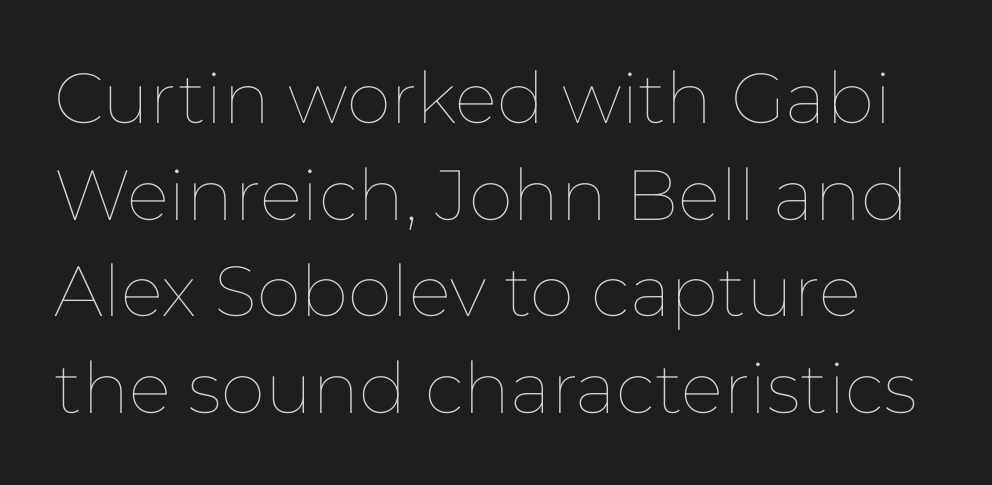
The axis of the letterforms is exactly vertical. The cut favours lightness, reaching ordinary text weight at its darkest. The face used here is rendered with its standard letterfit. This sample has the flowing, uneven cadence of proportional lettering. The space between consecutive lines is moderate. Words float on clear page, feet unadorned.
